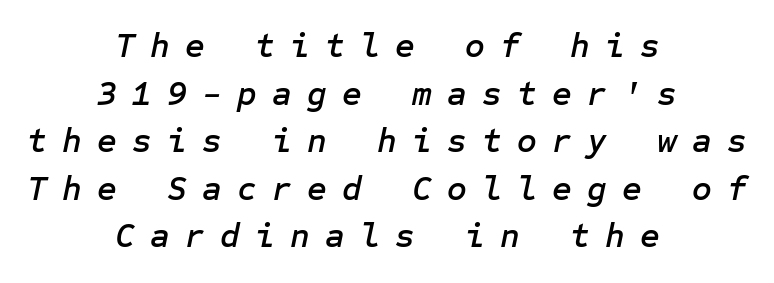
Q: Is the text italic (slanted)? A: Yes, it leans right by about 12 degrees.
Q: Is the text underlined? A: No.
Q: How is the paragraph aligned? A: Centered.
Q: Is the spacing between letters normal or unusually wide? A: Unusually wide.
Q: Is the spacing between lines tight, normal or loose? A: Normal.
Q: Width (condensed, normal, or wide)? A: Normal.
Q: Stroke contrast? A: Low.
Q: x-height? A: Medium.
